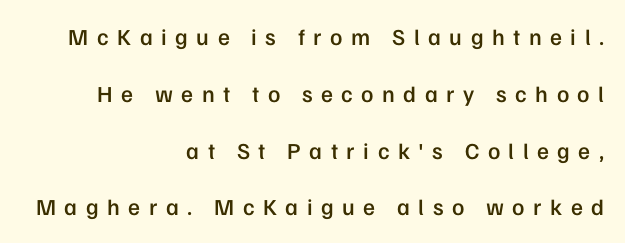
The image shows 23 px text type, upright; set right-aligned, loose line spacing (2.47x), unusually wide letter spacing (+0.37 em), not underlined.
